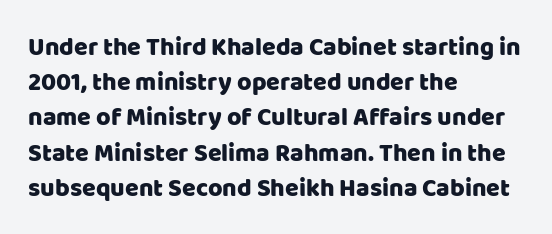
The image shows 25 px text type, upright; set left-aligned, normal line spacing (1.41x), normal letter spacing, not underlined.
